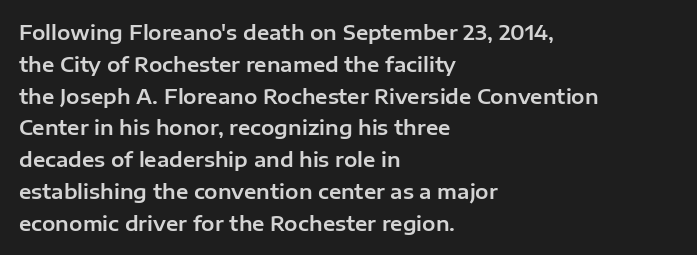
The image shows 20 px text type, upright; set left-aligned, normal line spacing (1.59x), normal letter spacing, not underlined.
